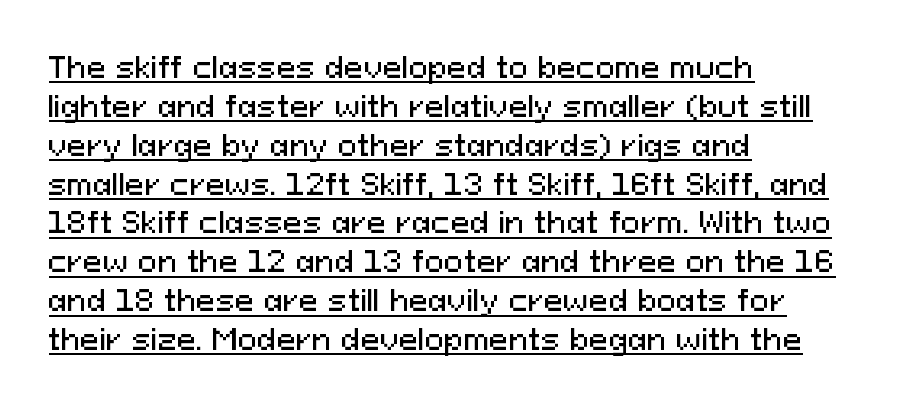
Between one letter and the next there's only the usual sliver of space. Every stem runs plumb, perpendicular to the baseline. The rendering anchors every line to the left-hand side. Is this a fixed-width face? No — the glyphs have proportional, varying widths. Decoration check: the copy is underlined. The vertical gap from one line to the next is medium.
